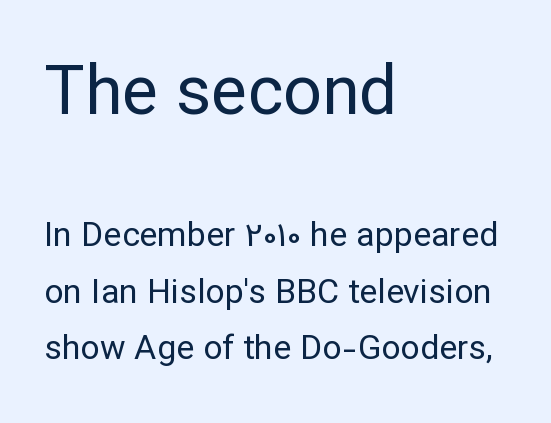
Q: Is the text bold? A: No.
Q: Is the text italic (slanted)? A: No, it is upright.
Q: Is the typeface a serif or a sans-serif typeface? A: Sans-serif.
Q: Is the text underlined? A: No.
Q: How is the paragraph aligned? A: Left-aligned.
Q: Is the spacing between letters normal or unusually wide? A: Normal.
Q: Is the spacing between lines tight, normal or loose? A: Normal.
Q: Which block of text is set in a larger size, the first (top) or the second (bottom)? A: The first (top) one.
Q: Width (condensed, normal, or wide)? A: Normal.
Q: Stroke contrast? A: Low.
Q: x-height? A: Medium.
Q: Monospaced? A: No.
